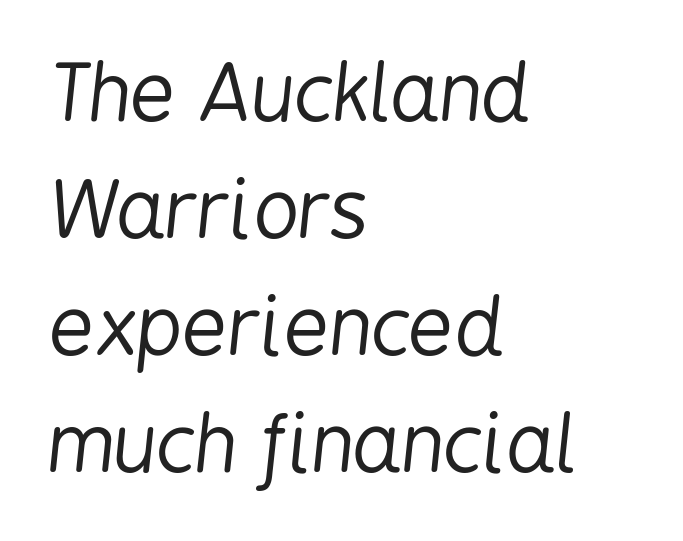
Q: Is the text bold? A: No.
Q: Is the text italic (slanted)? A: Yes, it leans right by about 6 degrees.
Q: Is the text underlined? A: No.
Q: How is the paragraph aligned? A: Left-aligned.
Q: Is the spacing between letters normal or unusually wide? A: Normal.
Q: Is the spacing between lines tight, normal or loose? A: Normal.
Q: Width (condensed, normal, or wide)? A: Condensed.
Q: Stroke contrast? A: Low.
Q: x-height? A: Medium.
Q: Monospaced? A: No.
